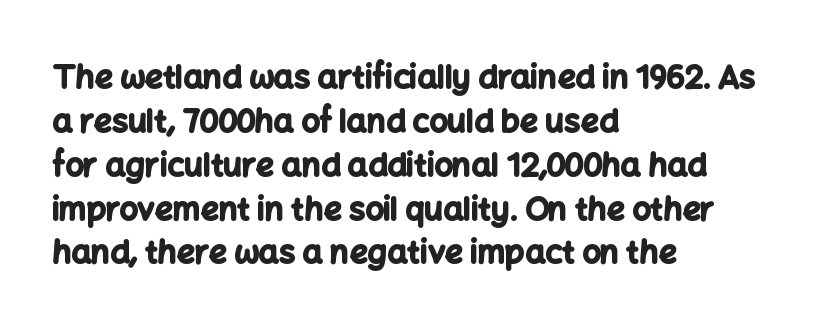
Inter-character spacing is left at the font's built-in metrics. Vertical strokes here are truly vertical. Left-aligned paragraph, ragged on the right. To sum up the face: it is a sans, with no serifs. The passage shown is typed in a proportional face where columns would drift.
